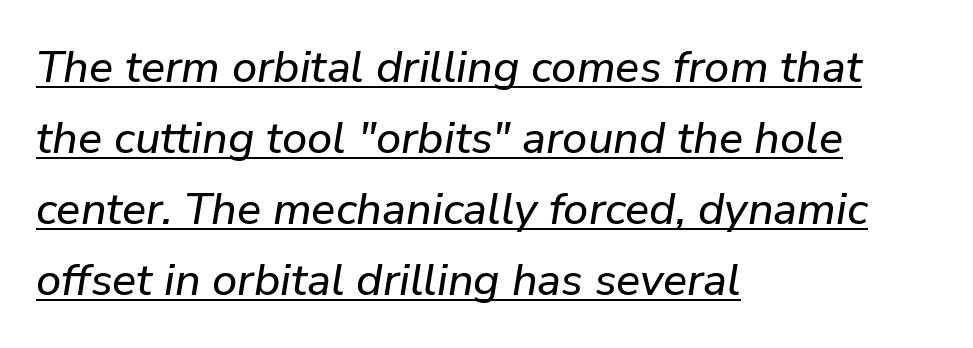
Q: Is the text italic (slanted)? A: Yes, it leans right by about 9 degrees.
Q: Is the text underlined? A: Yes.
Q: How is the paragraph aligned? A: Left-aligned.
Q: Is the spacing between letters normal or unusually wide? A: Normal.
Q: Is the spacing between lines tight, normal or loose? A: Normal.
Q: Width (condensed, normal, or wide)? A: Normal.
Q: Stroke contrast? A: Low.
Q: x-height? A: Medium.
Q: Monospaced? A: No.
